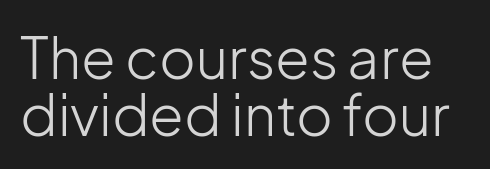
If you drew a line through each stem, it would be perfectly vertical. No extra ink here — the face is not bold. How are the letters spaced? Ordinarily, with no added tracking. Descender tails drop into unmarked territory. This sample has the flowing, uneven cadence of proportional lettering. Horizontal bands of white between lines are thin slivers.
